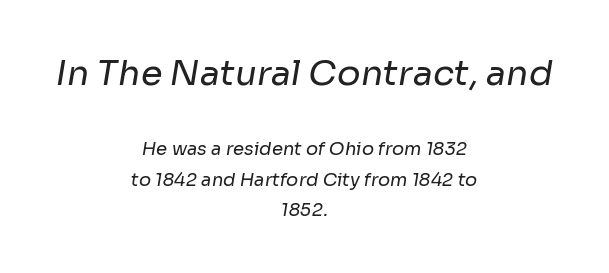
The image shows 35 px regular-weight sans-serif type; set centered, normal line spacing (1.67x), normal letter spacing, not underlined; the first (top) block is 1.94x larger; low stroke contrast and a medium x-height.
